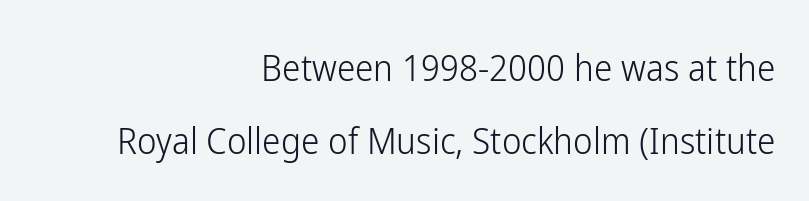
The image shows 37 px light, condensed sans-serif type, upright; set right-aligned, loose line spacing (1.97x), normal letter spacing, not underlined; low stroke contrast and a medium x-height.
